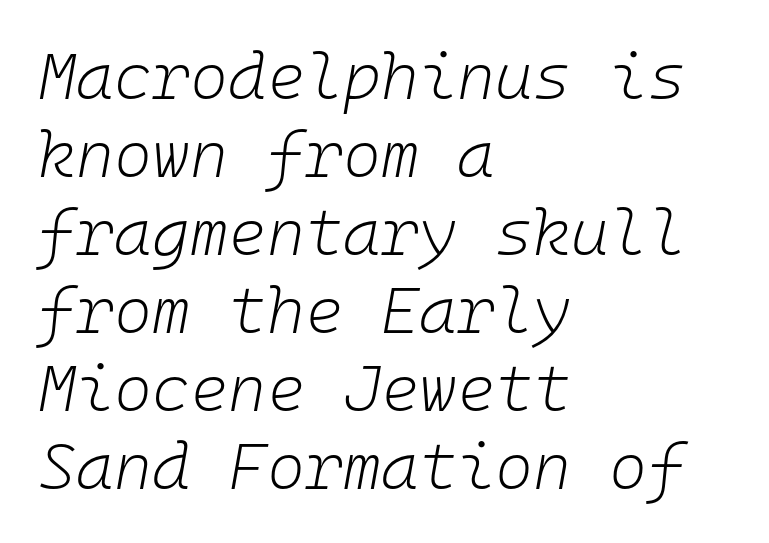
Q: Is the text bold? A: No.
Q: Is the text italic (slanted)? A: Yes, it leans right by about 10 degrees.
Q: Is the text underlined? A: No.
Q: How is the paragraph aligned? A: Left-aligned.
Q: Is the spacing between letters normal or unusually wide? A: Normal.
Q: Width (condensed, normal, or wide)? A: Normal.
Q: Stroke contrast? A: Low.
Q: x-height? A: Medium.
Q: Monospaced? A: Yes.
